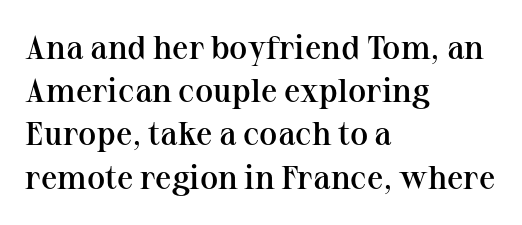
The image shows 33 px semibold serif type, upright; set left-aligned, normal line spacing (1.31x), normal letter spacing, not underlined; medium stroke contrast and a medium x-height.
